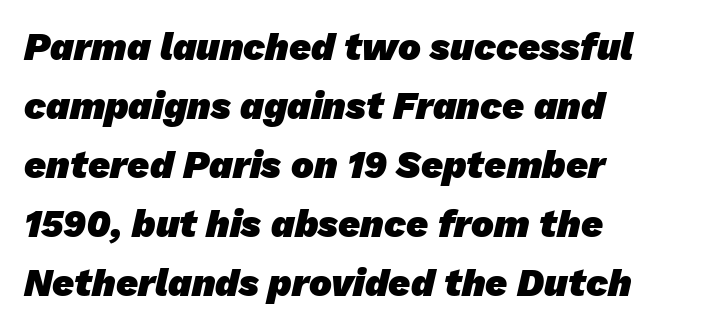
{"serif": "no", "bold": "yes", "weight": "heavy", "width": "normal", "stroke_contrast": "low", "x_height": "medium", "monospaced": "no", "underline": "no", "align": "left", "line_spacing": "normal", "line_spacing_ratio": 1.55, "letter_spacing": "normal", "letter_spacing_em": 0.0, "glyph_px": 38}
